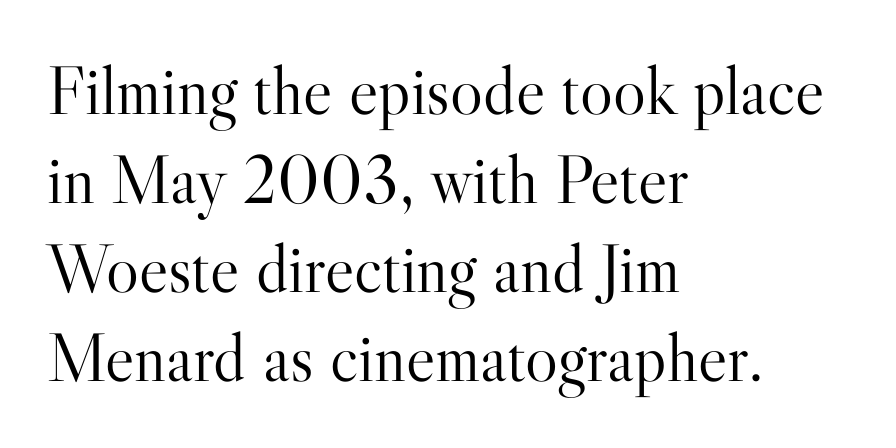
Q: Is the text bold? A: No.
Q: Is the text italic (slanted)? A: No, it is upright.
Q: Is the typeface a serif or a sans-serif typeface? A: Serif.
Q: Is the text underlined? A: No.
Q: How is the paragraph aligned? A: Left-aligned.
Q: Is the spacing between letters normal or unusually wide? A: Normal.
Q: Is the spacing between lines tight, normal or loose? A: Normal.
Q: Width (condensed, normal, or wide)? A: Normal.
Q: Stroke contrast? A: High.
Q: x-height? A: Small.
Q: Monospaced? A: No.
